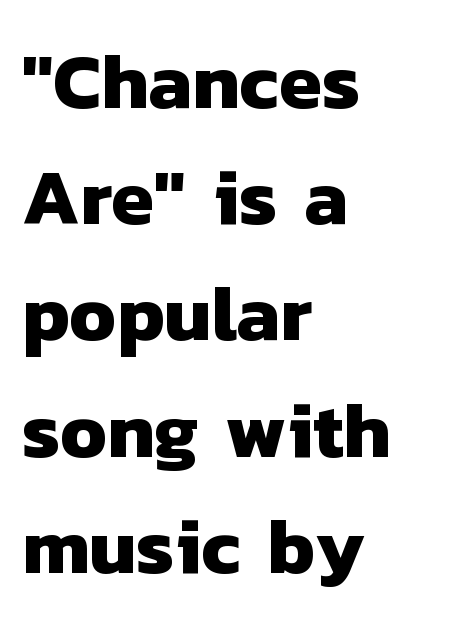
Q: Is the text bold? A: Yes.
Q: Is the typeface a serif or a sans-serif typeface? A: Sans-serif.
Q: Is the text underlined? A: No.
Q: How is the paragraph aligned? A: Left-aligned.
Q: Is the spacing between letters normal or unusually wide? A: Normal.
Q: Is the spacing between lines tight, normal or loose? A: Normal.
Q: Width (condensed, normal, or wide)? A: Normal.
Q: Stroke contrast? A: Low.
Q: x-height? A: Medium.
Q: Monospaced? A: No.
